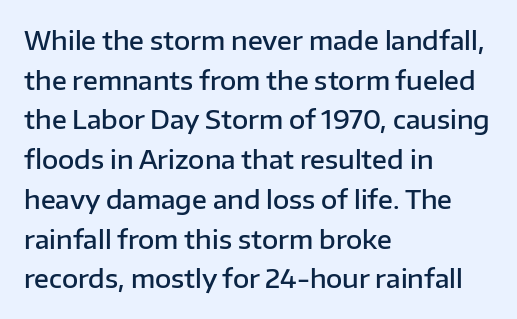
The image shows 25 px text type, upright; set left-aligned, normal line spacing (1.59x), normal letter spacing, not underlined.
